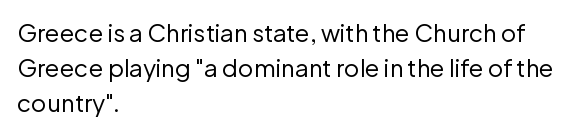
The image shows 24 px text type, upright; set left-aligned, normal line spacing (1.45x), normal letter spacing, not underlined.
